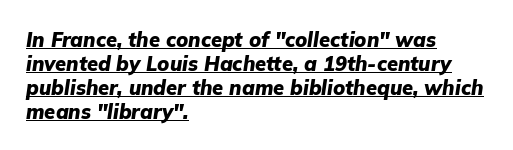
Q: Is the text bold? A: Yes.
Q: Is the text italic (slanted)? A: Yes, it leans right by about 9 degrees.
Q: Is the text underlined? A: Yes.
Q: How is the paragraph aligned? A: Left-aligned.
Q: Is the spacing between letters normal or unusually wide? A: Normal.
